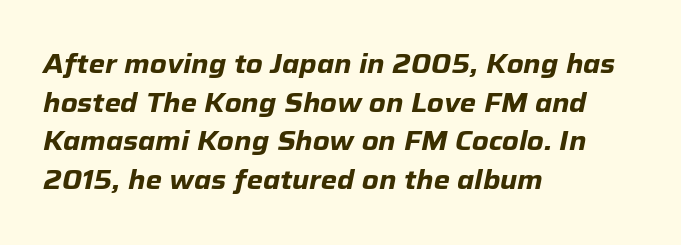
Q: Is the text bold? A: Yes.
Q: Is the text italic (slanted)? A: Yes, it leans right by about 12 degrees.
Q: Is the text underlined? A: No.
Q: How is the paragraph aligned? A: Left-aligned.
Q: Is the spacing between letters normal or unusually wide? A: Normal.
Q: Is the spacing between lines tight, normal or loose? A: Normal.
